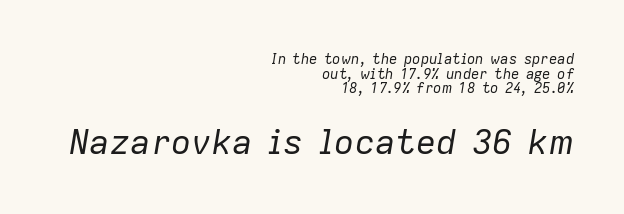
The image shows 34 px regular-weight type, italic (leaning right); set right-aligned, tight line spacing (1.04x), normal letter spacing, not underlined; the second (bottom) block is 2.43x larger; low stroke contrast and a medium x-height.
